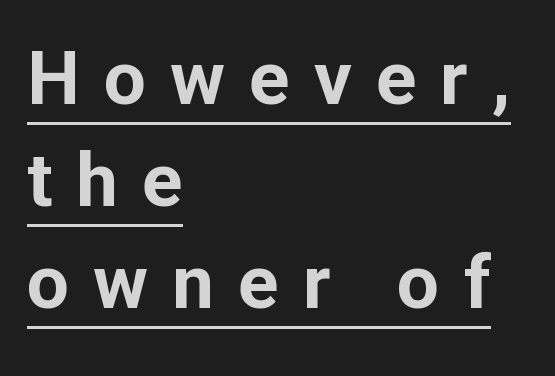
What kind of face is this? One without serifs — a sans. The specimen reads as upright at a glance. Spacing verdict: proportional, widths tailored to each character. Weight check: bold — yes, fully.
